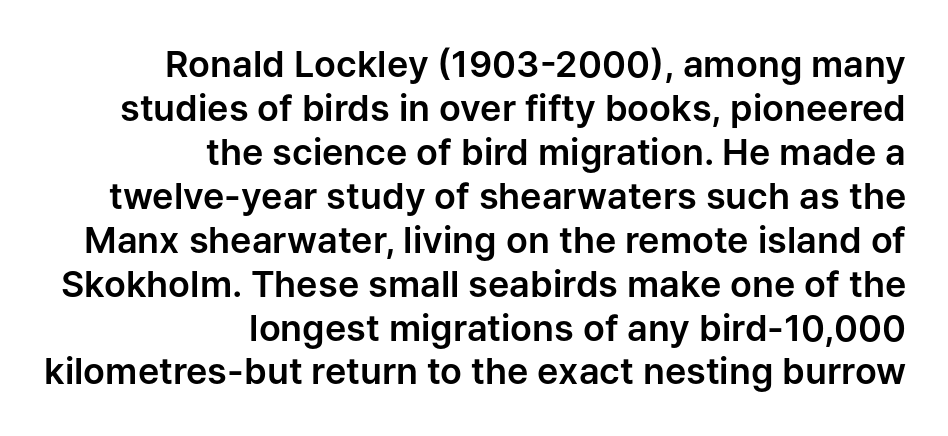
A typesetter would call this proportional, since set widths differ per character. The string is rendered with underlining switched off. Typographically, this falls in the sans-serif category. Unlike italic type, these characters show no tilt at all.
